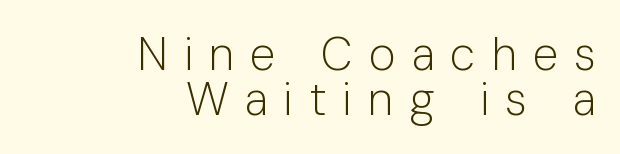
The image shows 46 px light sans-serif type, upright; set right-aligned, tight line spacing (0.97x), unusually wide letter spacing (+0.35 em), not underlined; low stroke contrast and a medium x-height.
